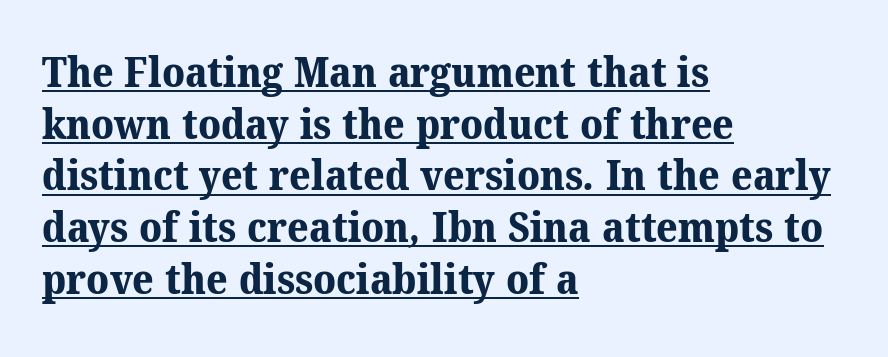
The image shows 42 px bold serif type; set left-aligned, line spacing 1.23x, normal letter spacing, underlined; medium stroke contrast and a medium x-height.
